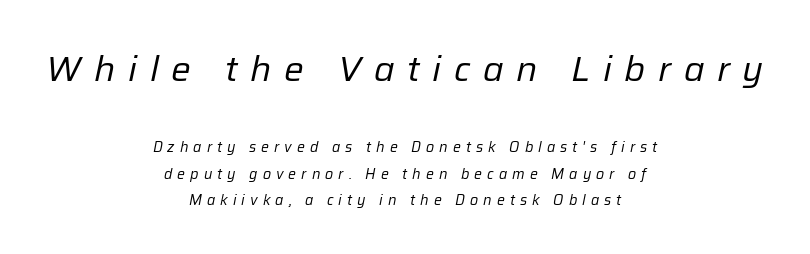
{"italic": "yes", "lean": "right", "slant_degrees": 12, "bold": "no", "weight": "regular", "width": "normal", "stroke_contrast": "low", "x_height": "medium", "monospaced": "no", "underline": "no", "align": "center", "line_spacing": "loose", "line_spacing_ratio": 1.91, "letter_spacing": "wide", "letter_spacing_em": 0.36, "larger_block": "first", "size_ratio": 2.5, "glyph_px": 35}
